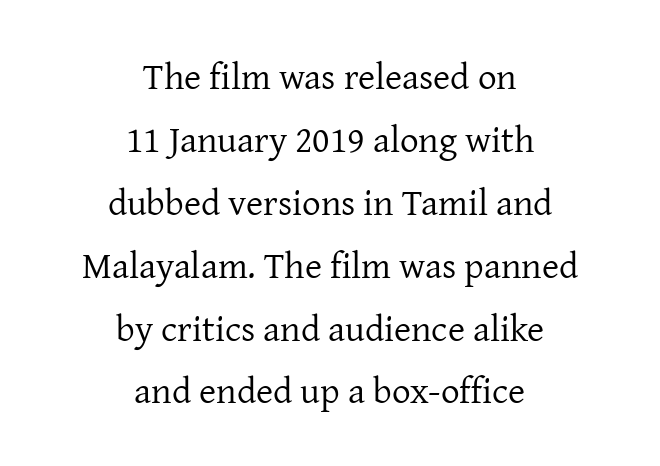
The image shows 37 px regular-weight serif type, upright; set centered, normal line spacing (1.7x), normal letter spacing, not underlined; low stroke contrast and a medium x-height.
